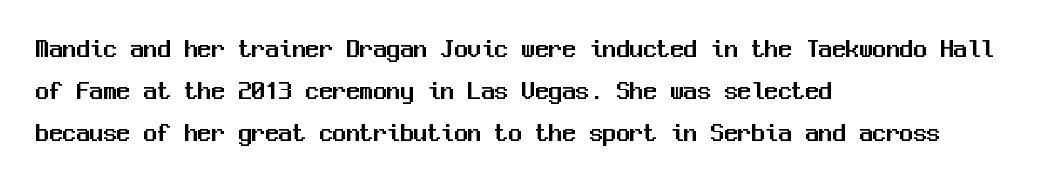
The image shows 27 px text type, upright; set left-aligned, normal line spacing (1.56x), normal letter spacing, not underlined.
